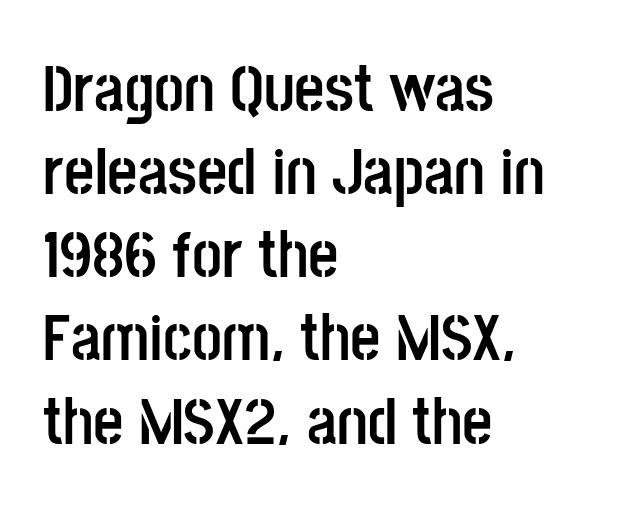
Typographic density is high because the face is bold. Leading: standard. The baseline area is clear. This is roman type, the default non-slanted kind.
